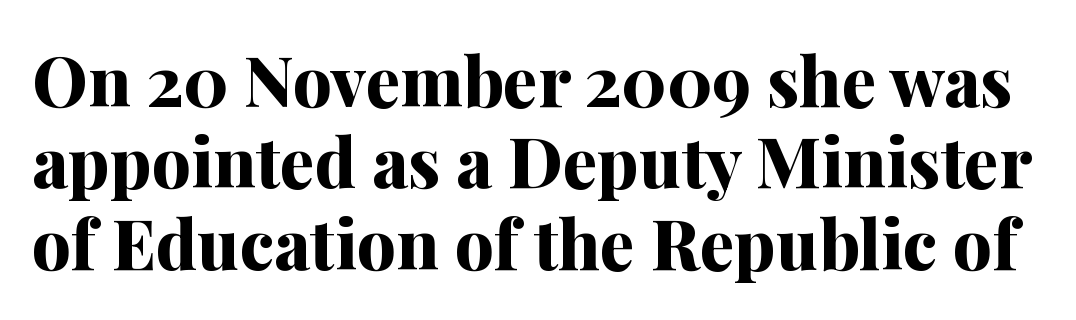
The image shows 69 px bold serif type, upright; set line spacing 1.18x, normal letter spacing, not underlined; medium stroke contrast and a medium x-height.
